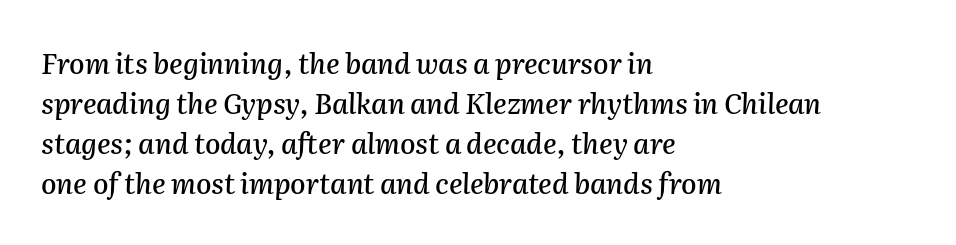
Vertically, the passage feels balanced, rows spaced as you'd expect. No word sits above an underline. A typesetter would call this proportional, since set widths differ per character. The rendering anchors every line to the left-hand side.
